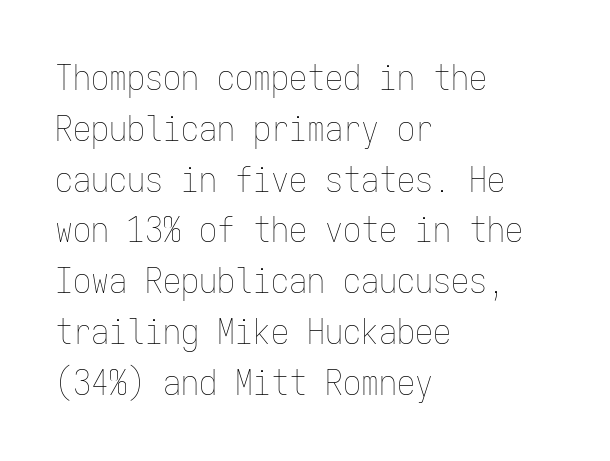
{"italic": "no", "bold": "no", "weight": "thin", "width": "condensed", "stroke_contrast": "low", "x_height": "medium", "monospaced": "yes", "underline": "no", "align": "left", "line_spacing": "normal", "line_spacing_ratio": 1.41, "letter_spacing": "normal", "letter_spacing_em": 0.0, "glyph_px": 36}
